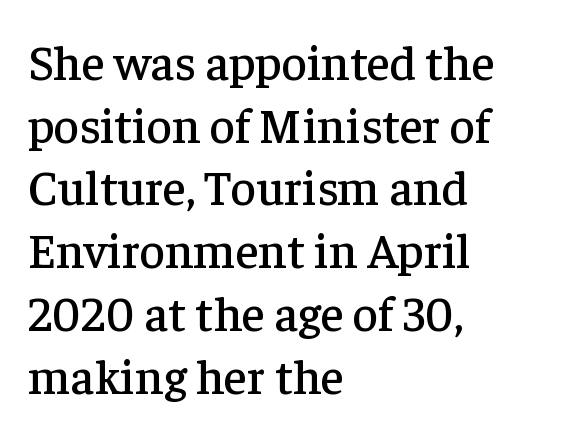
{"serif": "yes", "italic": "no", "width": "normal", "stroke_contrast": "low", "x_height": "medium", "monospaced": "no", "underline": "no", "align": "left", "line_spacing": "normal", "line_spacing_ratio": 1.28, "letter_spacing": "normal", "letter_spacing_em": 0.0, "glyph_px": 49}
